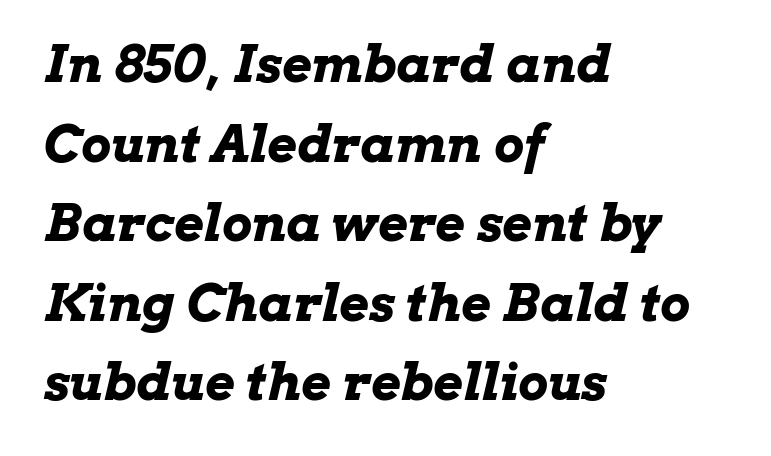
Think of a printed novel: that variable character pitch is what you see here. Standard letterfit; no display-style spreading of the glyphs. Leading matches the norm, producing a regular column. Heavy-handed strokes throughout: this text is bold.
